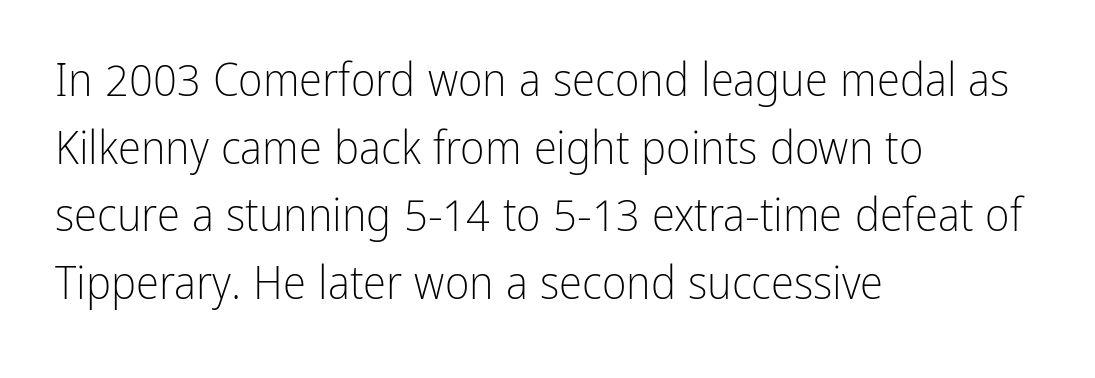
The image shows 47 px light, condensed sans-serif type, upright; set left-aligned, normal line spacing (1.44x), normal letter spacing, not underlined; low stroke contrast and a medium x-height.
